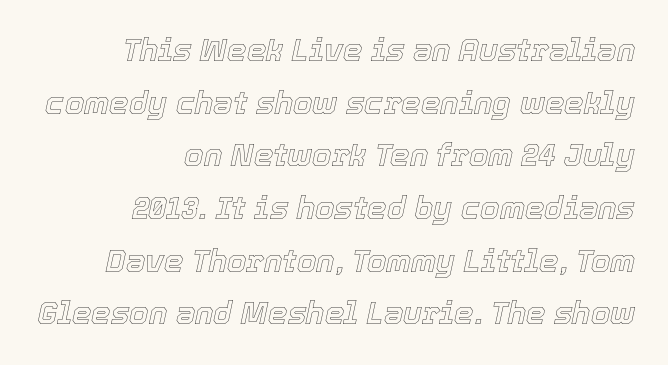
The image shows 31 px text type, italic (leaning right); set right-aligned, normal line spacing (1.7x), normal letter spacing, not underlined; a medium x-height.
